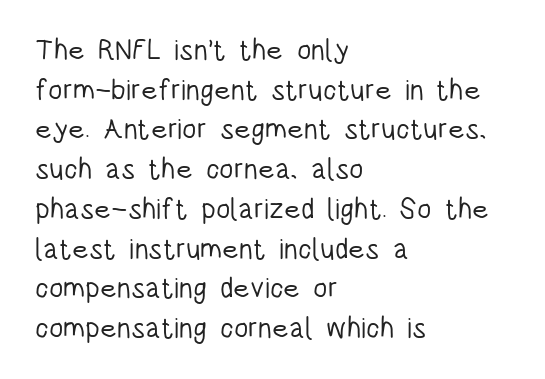
{"serif": "no", "italic": "no", "bold": "no", "weight": "light", "width": "condensed", "stroke_contrast": "low", "x_height": "large", "monospaced": "no", "underline": "no", "align": "left", "line_spacing": "normal", "line_spacing_ratio": 1.37, "letter_spacing": "normal", "letter_spacing_em": 0.0, "glyph_px": 29}
